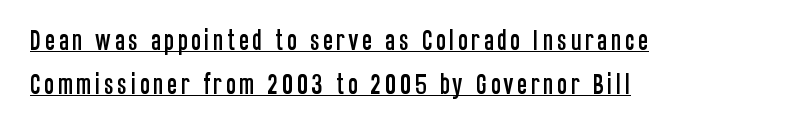
{"italic": "no", "underline": "yes", "align": "left", "line_spacing": "loose", "line_spacing_ratio": 1.92, "glyph_px": 23}
